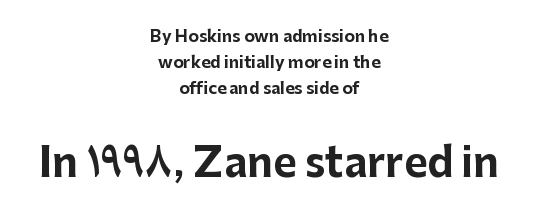
Q: Is the text bold? A: Yes.
Q: Is the text italic (slanted)? A: No, it is upright.
Q: Is the typeface a serif or a sans-serif typeface? A: Sans-serif.
Q: Is the text underlined? A: No.
Q: How is the paragraph aligned? A: Centered.
Q: Is the spacing between letters normal or unusually wide? A: Normal.
Q: Is the spacing between lines tight, normal or loose? A: Normal.
Q: Which block of text is set in a larger size, the first (top) or the second (bottom)? A: The second (bottom) one.
Q: Width (condensed, normal, or wide)? A: Normal.
Q: Stroke contrast? A: Low.
Q: x-height? A: Medium.
Q: Monospaced? A: No.
